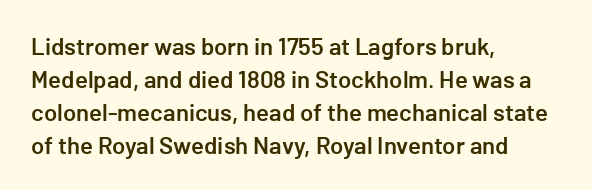
The image shows 24 px text type, upright; set left-aligned, normal line spacing (1.37x), normal letter spacing, not underlined.
